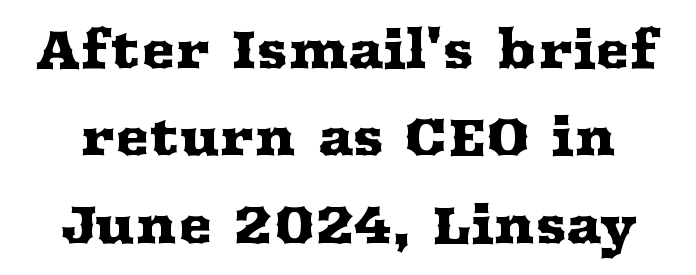
The image shows 52 px wide serif type, upright; set normal line spacing (1.68x), normal letter spacing, not underlined; medium stroke contrast and a medium x-height.
